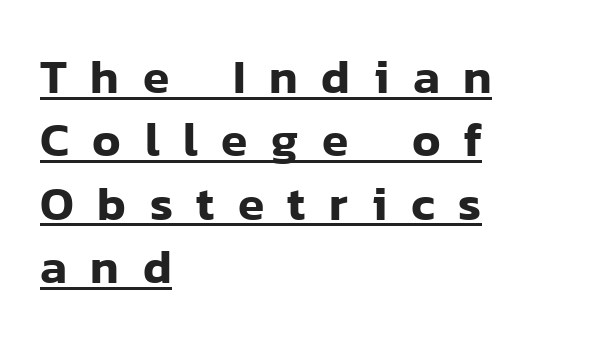
These lines are composed in type without serifs. No italicization has been applied; the sample stays upright. The line texture is sparse and dotted thanks to wide tracking. Typeset ragged right — the left edge is the straight one. The leading is moderate, giving the passage an even texture.
